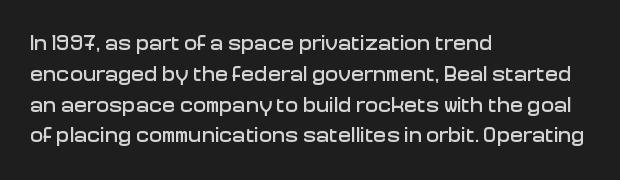
{"italic": "no", "underline": "no", "align": "left", "line_spacing": "normal", "line_spacing_ratio": 1.4, "letter_spacing": "normal", "letter_spacing_em": 0.0, "glyph_px": 22}
